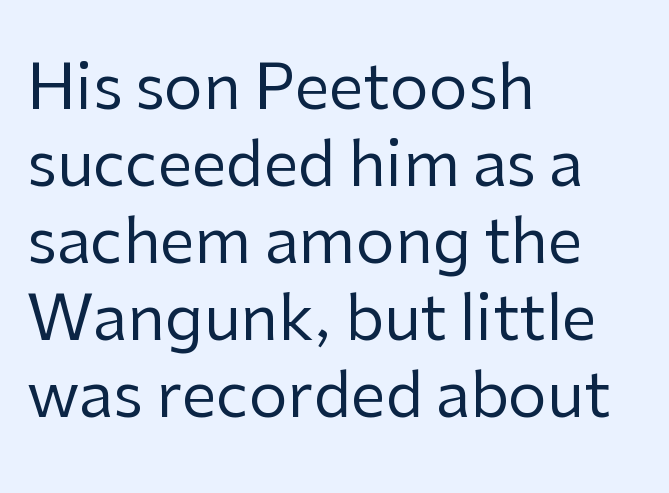
The image shows 62 px regular-weight sans-serif type, upright; set left-aligned, line spacing 1.24x, normal letter spacing, not underlined; low stroke contrast and a medium x-height.
